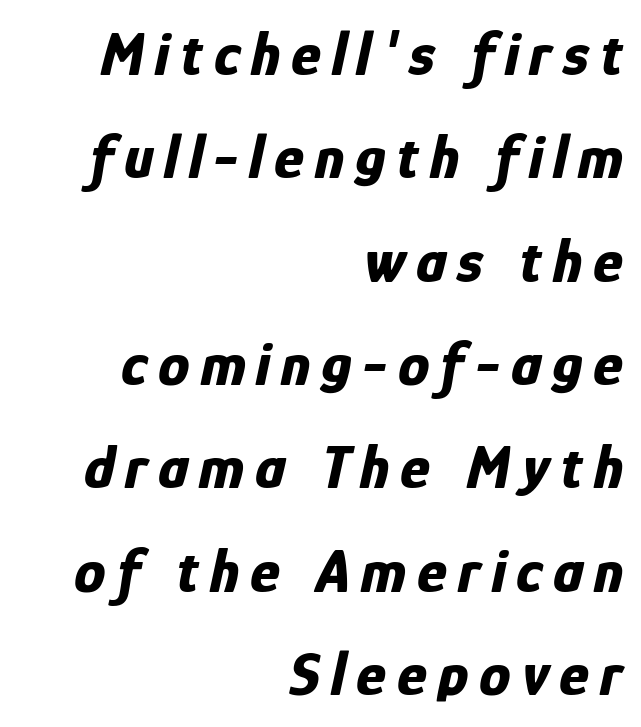
The image shows 63 px bold, condensed type, italic (leaning right); set right-aligned, normal line spacing (1.64x), not underlined; low stroke contrast and a medium x-height.
